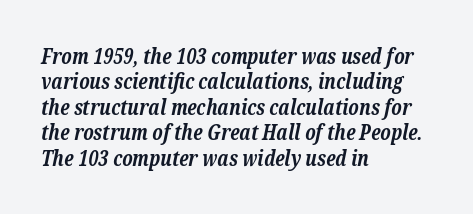
Casual observation: everything's shoved over to the left. Bare-footed words on every line. Emphasis-style slanted type is in use. Between one letter and the next there's only the usual sliver of space.
